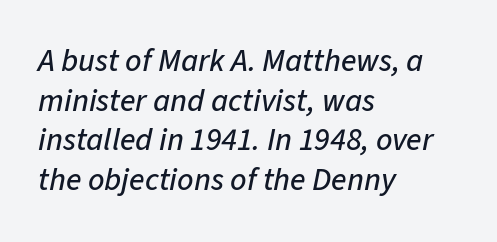
The image shows 32 px text type, italic (leaning right); set left-aligned, line spacing 1.24x, normal letter spacing, not underlined; low stroke contrast and a medium x-height.
